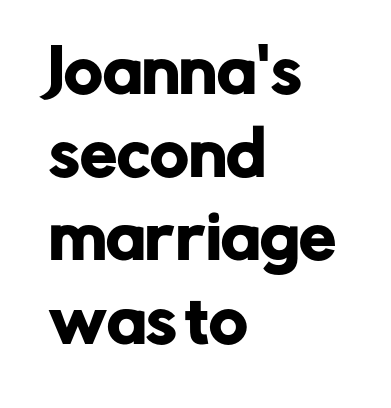
The image shows 59 px sans-serif type, upright; set left-aligned, normal line spacing (1.41x), normal letter spacing, not underlined; low stroke contrast and a medium x-height.
